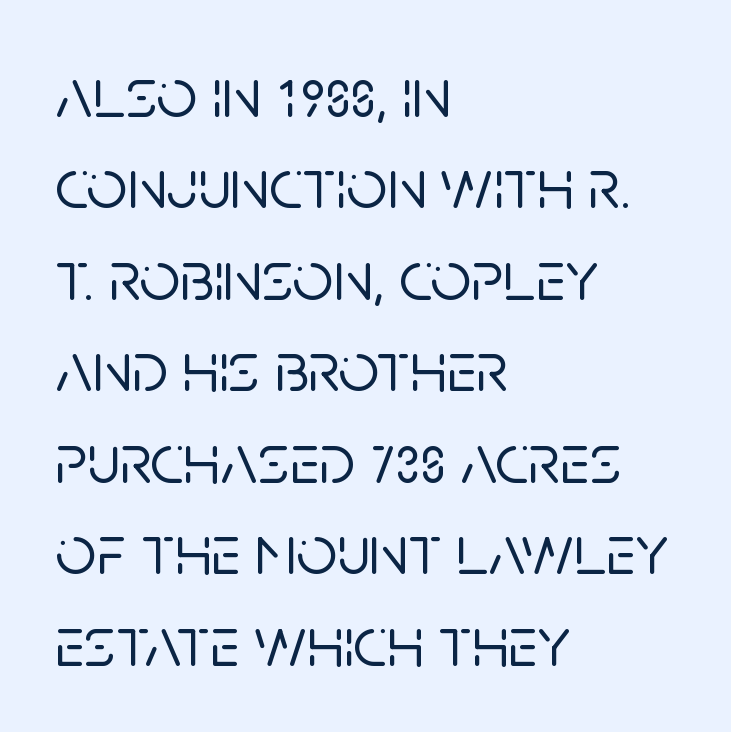
Q: Is the text italic (slanted)? A: No, it is upright.
Q: Is the typeface a serif or a sans-serif typeface? A: Sans-serif.
Q: Is the text underlined? A: No.
Q: How is the paragraph aligned? A: Left-aligned.
Q: Is the spacing between letters normal or unusually wide? A: Normal.
Q: Is the spacing between lines tight, normal or loose? A: Normal.
Q: Width (condensed, normal, or wide)? A: Normal.
Q: Stroke contrast? A: Low.
Q: x-height? A: Large.
Q: Monospaced? A: No.
